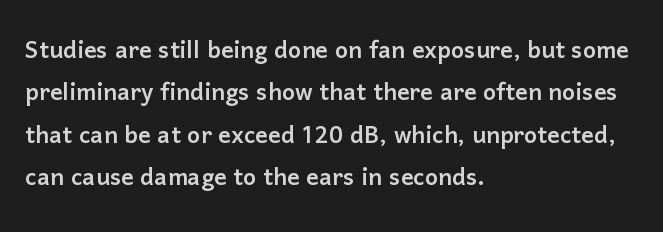
{"serif": "no", "italic": "no", "width": "normal", "stroke_contrast": "low", "x_height": "medium", "monospaced": "no", "underline": "no", "align": "left", "line_spacing": "normal", "line_spacing_ratio": 1.37, "letter_spacing": "normal", "letter_spacing_em": 0.0, "glyph_px": 31}
